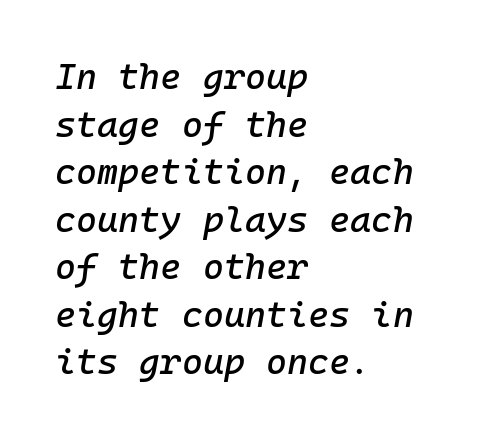
Q: Is the text italic (slanted)? A: Yes, it leans right by about 10 degrees.
Q: Is the text underlined? A: No.
Q: How is the paragraph aligned? A: Left-aligned.
Q: Is the spacing between letters normal or unusually wide? A: Normal.
Q: Is the spacing between lines tight, normal or loose? A: Normal.
Q: Width (condensed, normal, or wide)? A: Normal.
Q: Stroke contrast? A: Low.
Q: x-height? A: Medium.
Q: Monospaced? A: Yes.
